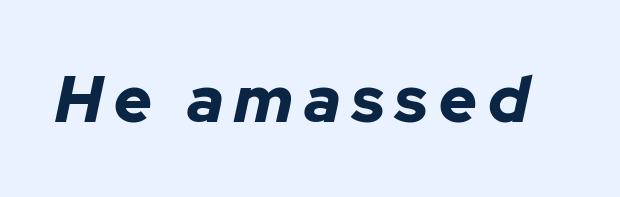
The image shows 65 px bold type, italic (leaning right); set not underlined; low stroke contrast and a medium x-height.
